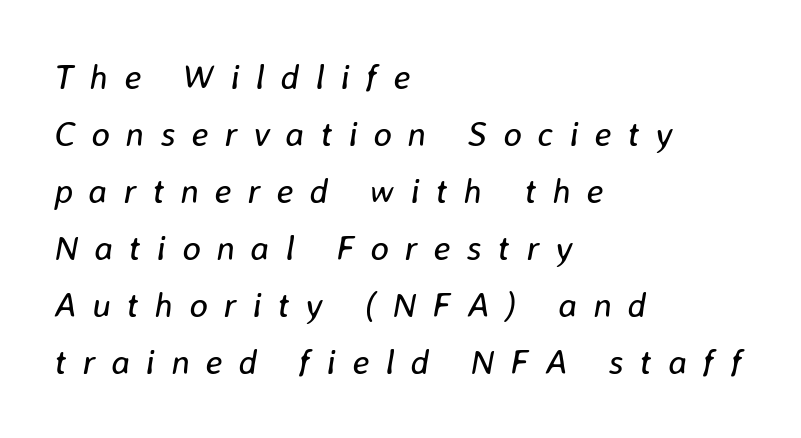
These glyphs show unthickened strokes, regular width or finer. The passage shown stacks its lines at a standard gap. The area under the type is left untouched. The passage shown leans; its letterforms are oblique. Varying glyph widths throughout — classic text-font behaviour.
